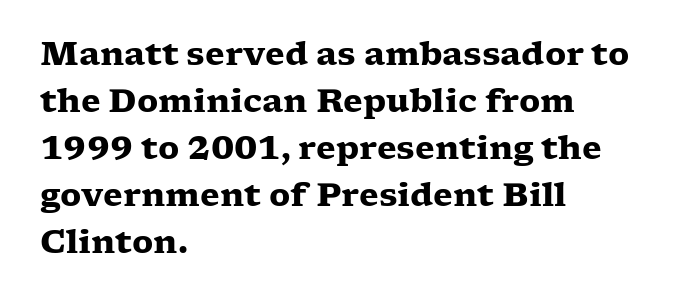
Quick note: interline space is typical. Notice how thick the strokes are: this is what a full bold looks like. A roman cut, with each character standing at attention. Check the space under the baseline: it is left empty. What stands out about the letter spacing? Nothing — it is the standard amount.
